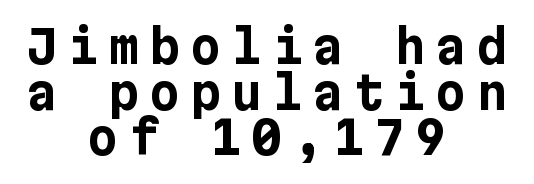
Each letter's strokes conclude bluntly, with no projecting serifs. I'd describe the lettering as bold — thick and assertive. Someone cranked the tracking dial way up on this one. Descenders hang freely into open space. If you measured baseline to baseline, you'd find a short distance.
